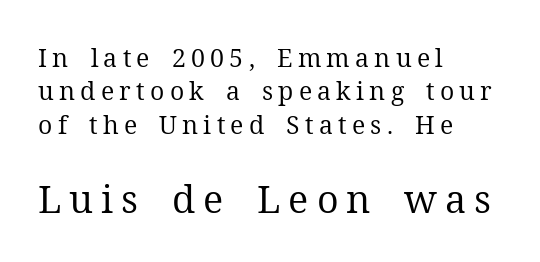
{"serif": "yes", "italic": "no", "bold": "no", "weight": "regular", "width": "normal", "stroke_contrast": "medium", "x_height": "medium", "monospaced": "no", "underline": "no", "align": "left", "line_spacing": "normal", "line_spacing_ratio": 1.34, "letter_spacing": "wide", "letter_spacing_em": 0.21, "larger_block": "second", "size_ratio": 1.52, "glyph_px": 38}
